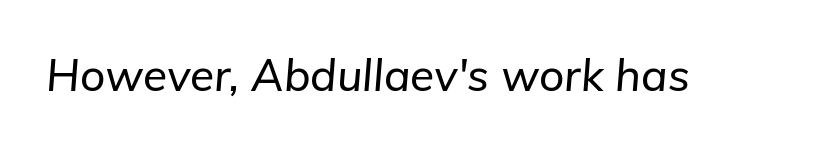
Q: Is the text italic (slanted)? A: Yes, it leans right by about 5 degrees.
Q: Is the text underlined? A: No.
Q: Is the spacing between letters normal or unusually wide? A: Normal.
Q: Width (condensed, normal, or wide)? A: Normal.
Q: Stroke contrast? A: Low.
Q: x-height? A: Medium.
Q: Monospaced? A: No.
